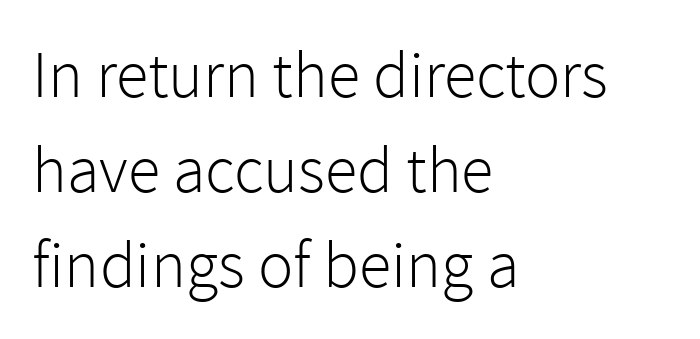
{"serif": "no", "italic": "no", "bold": "no", "weight": "light", "width": "normal", "x_height": "medium", "monospaced": "no", "underline": "no", "align": "left", "line_spacing": "normal", "line_spacing_ratio": 1.44, "letter_spacing": "normal", "letter_spacing_em": 0.0, "glyph_px": 66}
